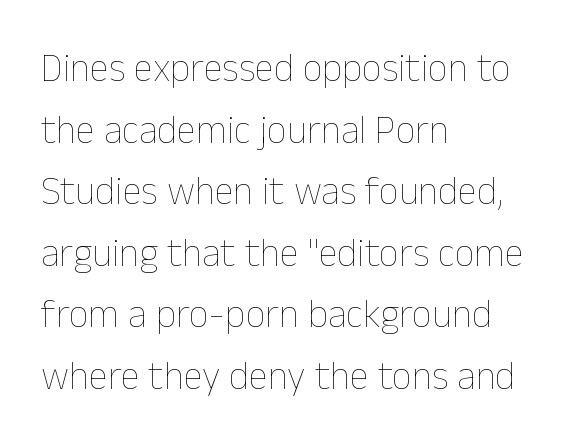
Q: Is the text bold? A: No.
Q: Is the text italic (slanted)? A: No, it is upright.
Q: Is the text underlined? A: No.
Q: How is the paragraph aligned? A: Left-aligned.
Q: Is the spacing between letters normal or unusually wide? A: Normal.
Q: Is the spacing between lines tight, normal or loose? A: Normal.
Q: Width (condensed, normal, or wide)? A: Normal.
Q: Stroke contrast? A: Low.
Q: x-height? A: Medium.
Q: Monospaced? A: No.
